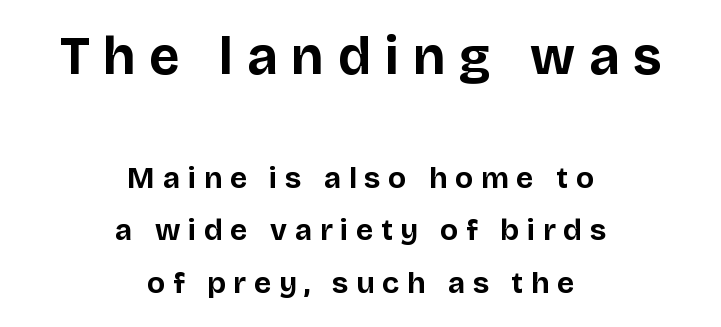
{"serif": "no", "italic": "no", "bold": "yes", "weight": "bold", "width": "normal", "stroke_contrast": "low", "x_height": "large", "monospaced": "no", "underline": "no", "align": "center", "line_spacing_ratio": 1.76, "letter_spacing": "wide", "letter_spacing_em": 0.26, "larger_block": "first", "size_ratio": 1.77, "glyph_px": 53}
